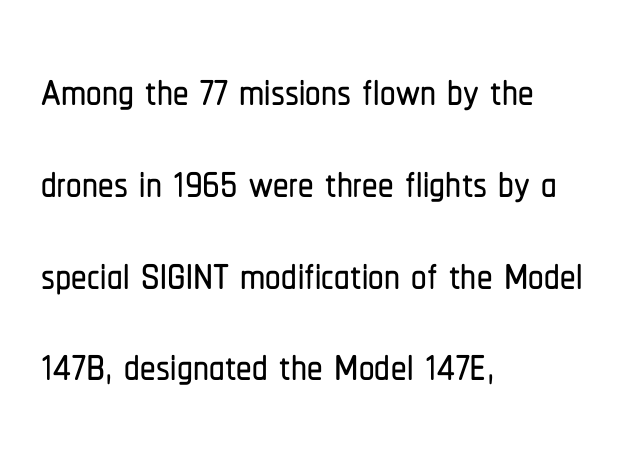
The image shows 62 px condensed sans-serif type, upright; set left-aligned, normal line spacing (1.48x), normal letter spacing, not underlined; low stroke contrast and a medium x-height.
